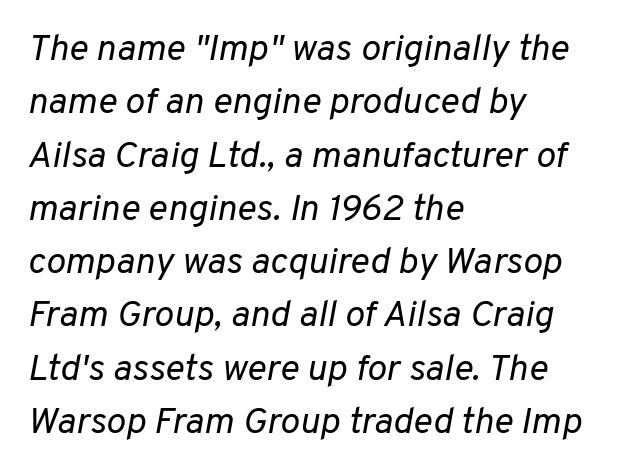
The font sits on the lighter half of the weight spectrum, regular included. Style check: oblique. Visually the block forms a straight wall on the left and a jagged coastline on the right. Descender tails drop into unmarked territory. The face used here is proportionally spaced, like ordinary book or web type. Between one letter and the next there's only the usual sliver of space.
